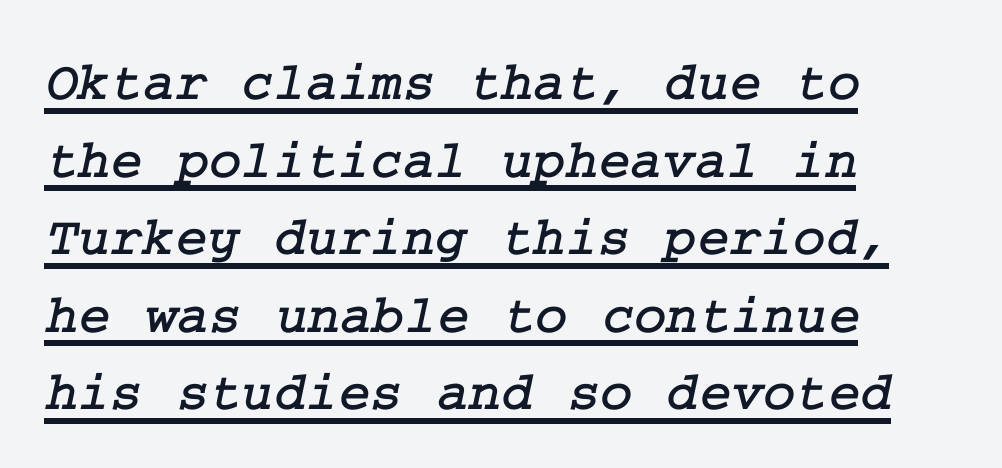
Q: Is the typeface a serif or a sans-serif typeface? A: Serif.
Q: Is the text underlined? A: Yes.
Q: How is the paragraph aligned? A: Left-aligned.
Q: Is the spacing between letters normal or unusually wide? A: Normal.
Q: Is the spacing between lines tight, normal or loose? A: Normal.
Q: Width (condensed, normal, or wide)? A: Normal.
Q: Stroke contrast? A: Low.
Q: x-height? A: Medium.
